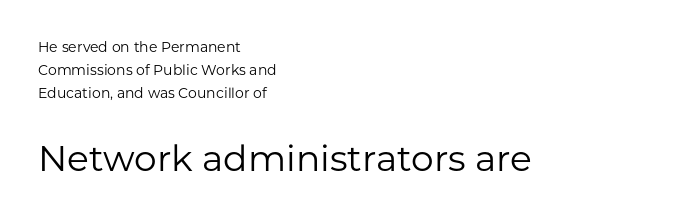
Q: Is the text bold? A: No.
Q: Is the text italic (slanted)? A: No, it is upright.
Q: Is the typeface a serif or a sans-serif typeface? A: Sans-serif.
Q: Is the text underlined? A: No.
Q: How is the paragraph aligned? A: Left-aligned.
Q: Is the spacing between letters normal or unusually wide? A: Normal.
Q: Is the spacing between lines tight, normal or loose? A: Normal.
Q: Which block of text is set in a larger size, the first (top) or the second (bottom)? A: The second (bottom) one.
Q: Width (condensed, normal, or wide)? A: Normal.
Q: Stroke contrast? A: Low.
Q: x-height? A: Medium.
Q: Monospaced? A: No.
